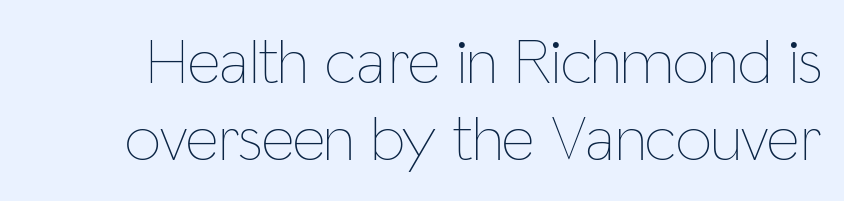
The image shows 64 px thin, condensed type, upright; set line spacing 1.2x, normal letter spacing, not underlined; low stroke contrast and a medium x-height.
